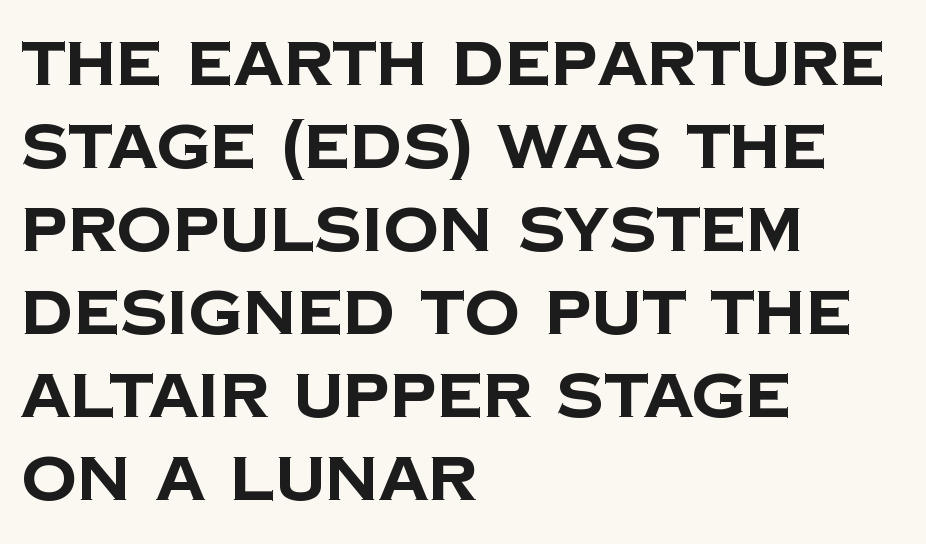
These lines keep a tight, regular rhythm from letter to letter. The face used here has the dense, thick strokes of a bold. You could not count columns in this text — the font is proportionally spaced. Beneath every word, the page is bare. The text was rendered using a sans face with plain stroke endings.
